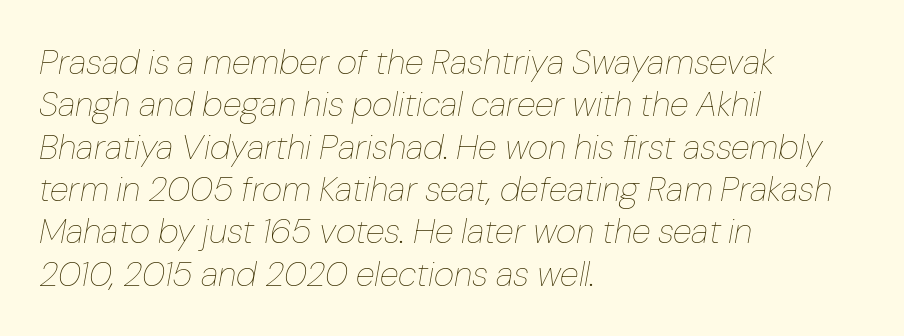
Q: Is the text bold? A: No.
Q: Is the text italic (slanted)? A: Yes, it leans right by about 10 degrees.
Q: Is the text underlined? A: No.
Q: How is the paragraph aligned? A: Left-aligned.
Q: Is the spacing between letters normal or unusually wide? A: Normal.
Q: Width (condensed, normal, or wide)? A: Normal.
Q: Stroke contrast? A: Low.
Q: x-height? A: Medium.
Q: Monospaced? A: No.
